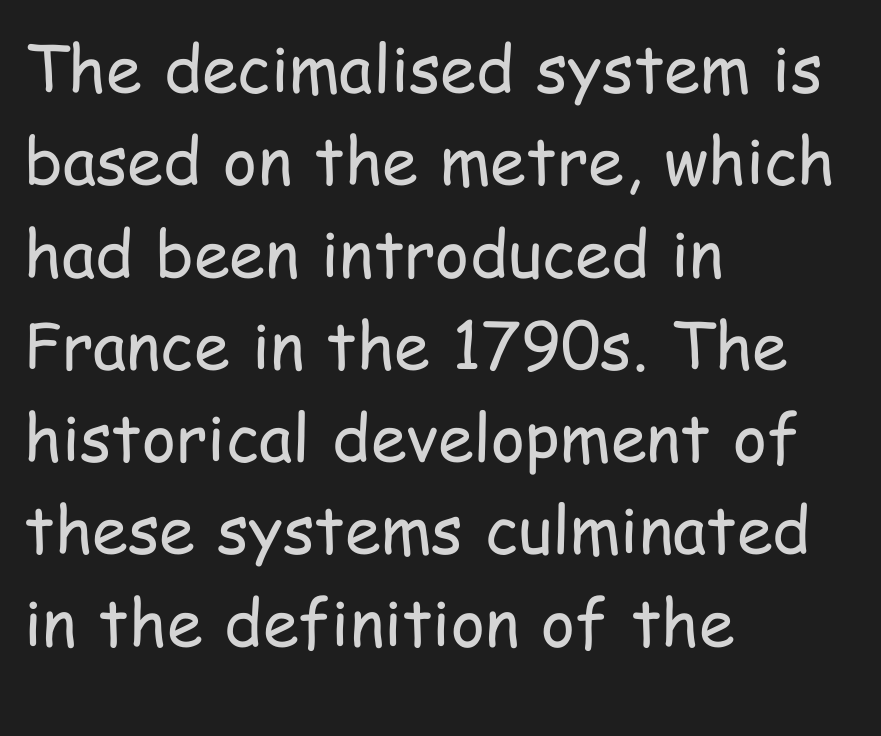
{"serif": "no", "italic": "no", "bold": "no", "weight": "regular", "width": "condensed", "stroke_contrast": "low", "x_height": "medium", "monospaced": "no", "underline": "no", "align": "left", "line_spacing": "normal", "line_spacing_ratio": 1.42, "letter_spacing": "normal", "letter_spacing_em": 0.0, "glyph_px": 65}
